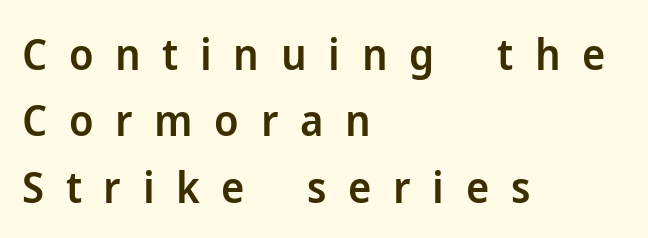
{"serif": "no", "italic": "no", "bold": "semi", "weight": "semibold", "width": "normal", "stroke_contrast": "low", "x_height": "medium", "monospaced": "no", "underline": "no", "align": "left", "line_spacing": "normal", "line_spacing_ratio": 1.51, "letter_spacing": "wide", "letter_spacing_em": 0.49, "glyph_px": 44}
